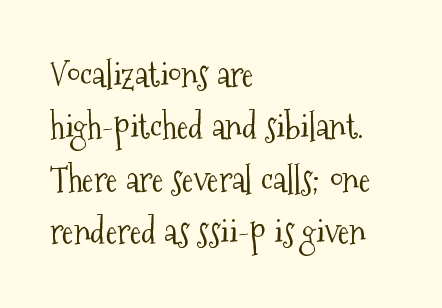
The image shows 35 px light, condensed serif type, upright; set left-aligned, normal line spacing (1.5x), normal letter spacing, not underlined; medium stroke contrast and a medium x-height.
